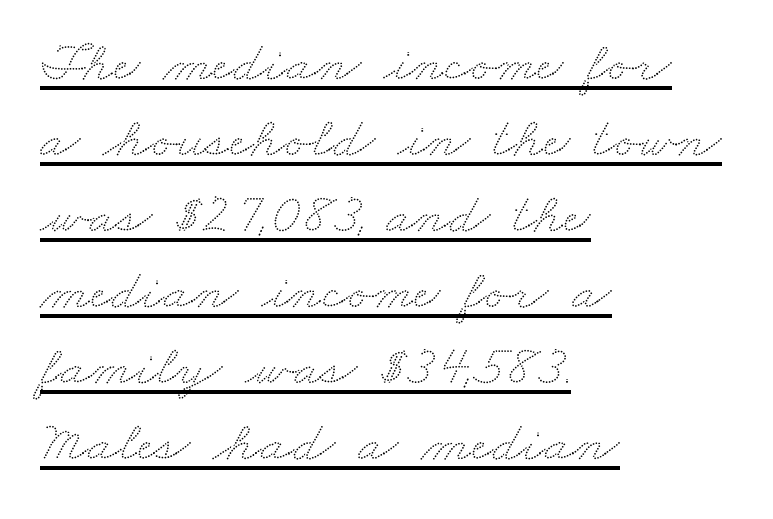
{"width": "wide", "stroke_contrast": "low", "x_height": "small", "monospaced": "no", "underline": "yes", "align": "left", "line_spacing": "normal", "line_spacing_ratio": 1.31, "letter_spacing": "normal", "letter_spacing_em": 0.0, "glyph_px": 58}
